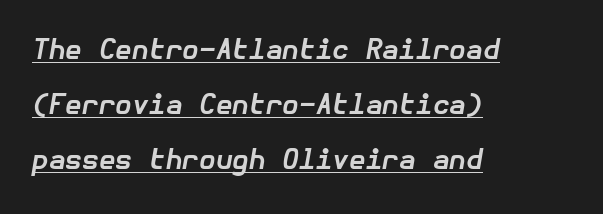
Q: Is the text bold? A: Yes.
Q: Is the text italic (slanted)? A: Yes, it leans right by about 10 degrees.
Q: Is the text underlined? A: Yes.
Q: How is the paragraph aligned? A: Left-aligned.
Q: Is the spacing between letters normal or unusually wide? A: Normal.
Q: Is the spacing between lines tight, normal or loose? A: Loose.
